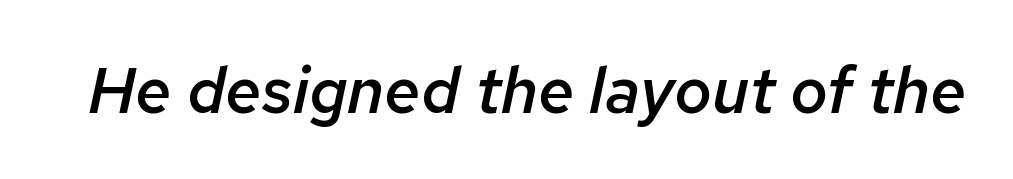
{"italic": "yes", "lean": "right", "slant_degrees": 12, "bold": "semi", "weight": "semibold", "width": "normal", "stroke_contrast": "low", "x_height": "medium", "monospaced": "no", "underline": "no", "letter_spacing": "normal", "letter_spacing_em": 0.0, "glyph_px": 65}
